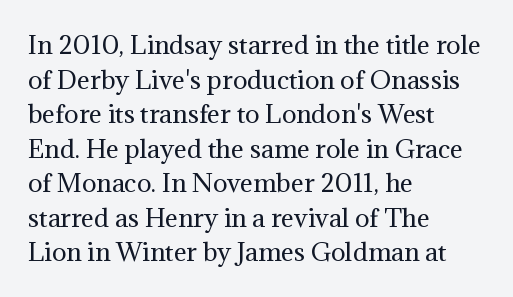
Q: Is the text bold? A: No.
Q: Is the text italic (slanted)? A: No, it is upright.
Q: Is the text underlined? A: No.
Q: How is the paragraph aligned? A: Left-aligned.
Q: Is the spacing between letters normal or unusually wide? A: Normal.
Q: Is the spacing between lines tight, normal or loose? A: Normal.
